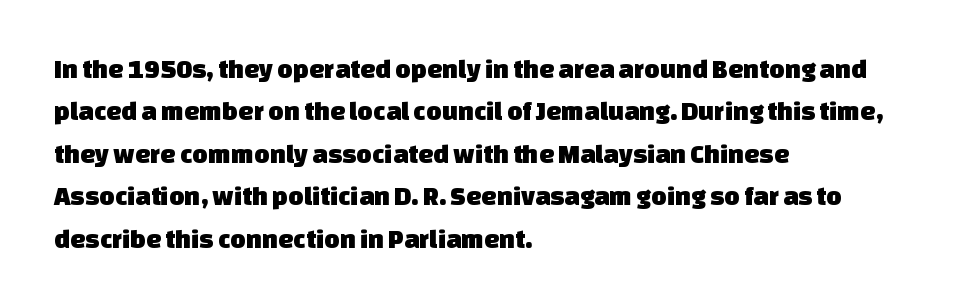
The image shows 27 px text type; set left-aligned, normal line spacing (1.57x), normal letter spacing, not underlined.
